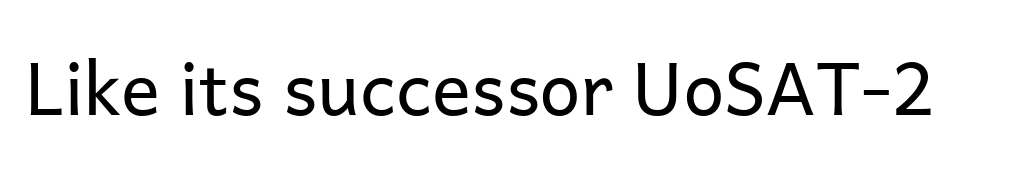
{"serif": "no", "italic": "no", "bold": "no", "weight": "regular", "width": "normal", "stroke_contrast": "low", "x_height": "medium", "monospaced": "no", "underline": "no", "letter_spacing": "normal", "letter_spacing_em": 0.0, "glyph_px": 73}
